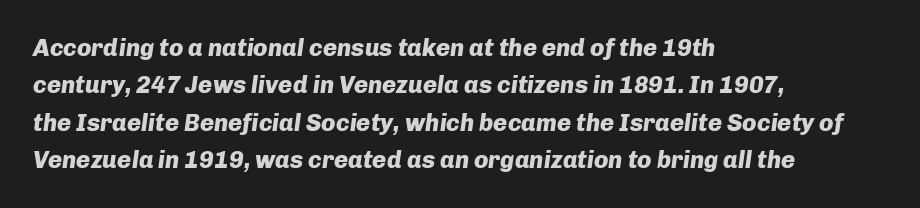
Designer's note — italics engaged. Compared with typical body copy, the letter spacing here is the same. The font is running at its bold setting. Vertically, the passage feels balanced, rows spaced as you'd expect. Check the space under the baseline: it is left empty. A classic flush-left, rag-right setting is used for this passage.
